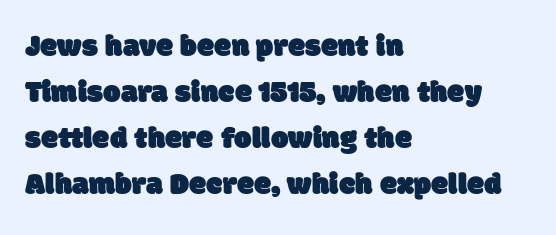
The image shows 31 px sans-serif type; set left-aligned, normal line spacing (1.48x), normal letter spacing, not underlined; low stroke contrast and a large x-height.
